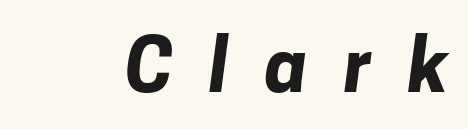
The image shows 74 px bold sans-serif type; set unusually wide letter spacing (+0.49 em), not underlined; low stroke contrast and a medium x-height.
